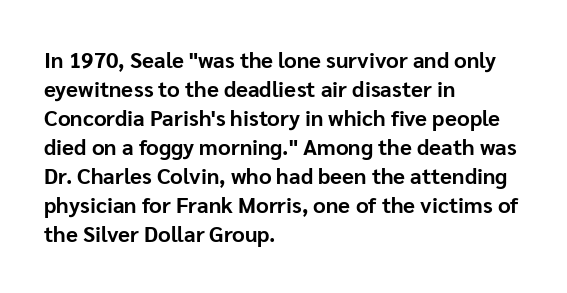
{"italic": "no", "bold": "yes", "underline": "no", "align": "left", "line_spacing": "normal", "line_spacing_ratio": 1.32, "letter_spacing": "normal", "letter_spacing_em": 0.0, "glyph_px": 22}
